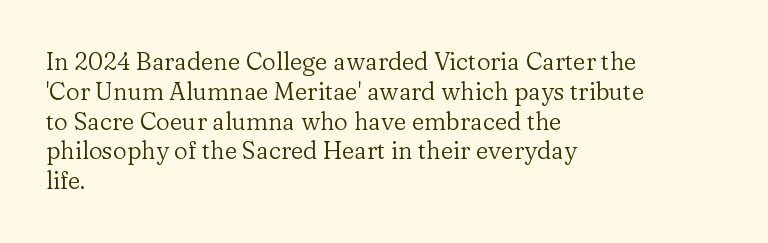
{"italic": "no", "bold": "no", "underline": "no", "align": "left", "line_spacing_ratio": 1.24, "letter_spacing": "normal", "letter_spacing_em": 0.0, "glyph_px": 24}
